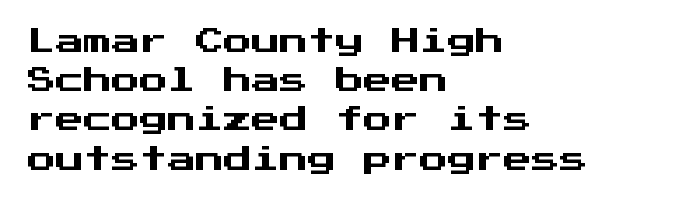
Q: Is the text italic (slanted)? A: No, it is upright.
Q: Is the typeface a serif or a sans-serif typeface? A: Sans-serif.
Q: Is the text underlined? A: No.
Q: How is the paragraph aligned? A: Left-aligned.
Q: Is the spacing between letters normal or unusually wide? A: Normal.
Q: Is the spacing between lines tight, normal or loose? A: Normal.
Q: Width (condensed, normal, or wide)? A: Normal.
Q: Stroke contrast? A: Medium.
Q: x-height? A: Medium.
Q: Monospaced? A: Yes.
